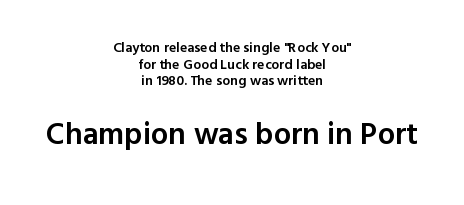
{"serif": "no", "italic": "no", "bold": "semi", "weight": "semibold", "width": "normal", "x_height": "medium", "monospaced": "no", "underline": "no", "align": "center", "line_spacing_ratio": 1.19, "letter_spacing": "normal", "letter_spacing_em": 0.0, "larger_block": "second", "size_ratio": 2.21, "glyph_px": 31}
